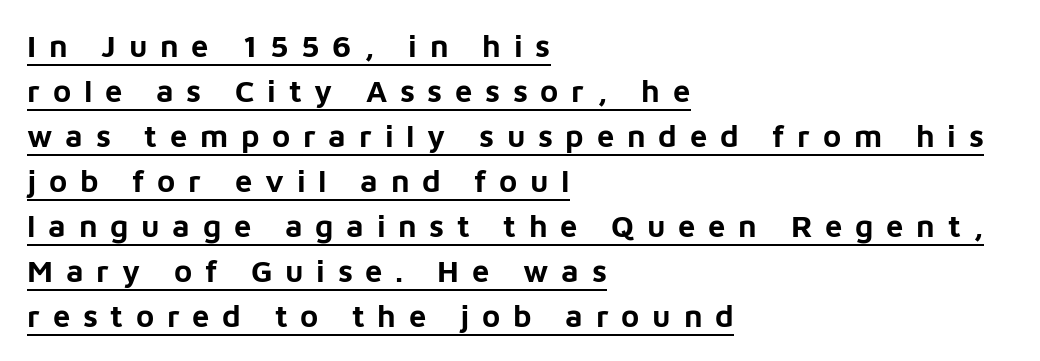
Regarding leading, the lines here are spaced in the standard way. The rendering shows plain stroke endings on the letterforms — a sans-serif design. Heavy, bold letterforms. Note the varied advance widths — an 'i' is clearly narrower than an 'm'. The face used here is rendered with a markedly widened letterfit. The rendered words wear a rule along their underside.
